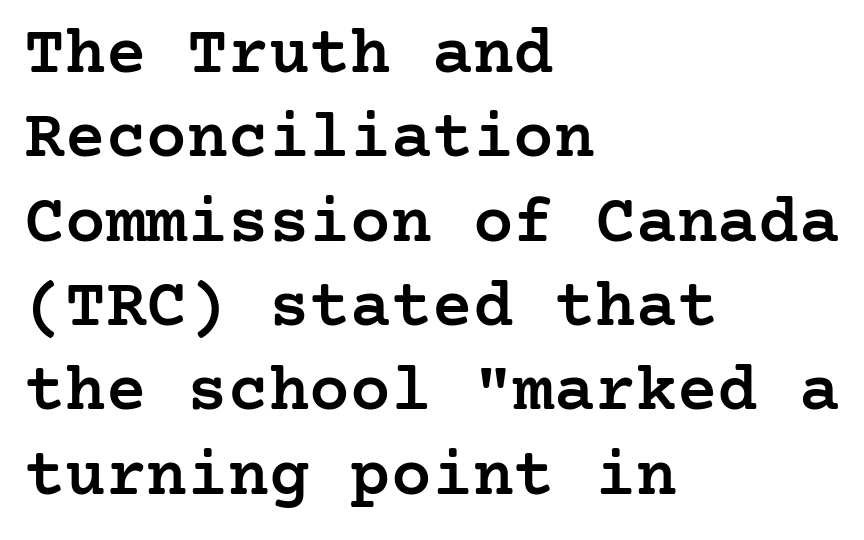
{"serif": "yes", "italic": "no", "bold": "semi", "weight": "semibold", "width": "normal", "stroke_contrast": "low", "x_height": "medium", "underline": "no", "align": "left", "line_spacing_ratio": 1.24, "letter_spacing": "normal", "letter_spacing_em": 0.0, "glyph_px": 68}
